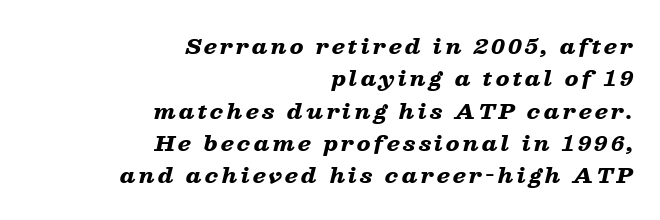
{"italic": "yes", "lean": "right", "slant_degrees": 13, "bold": "yes", "underline": "no", "align": "right", "line_spacing": "normal", "line_spacing_ratio": 1.54, "glyph_px": 21}
